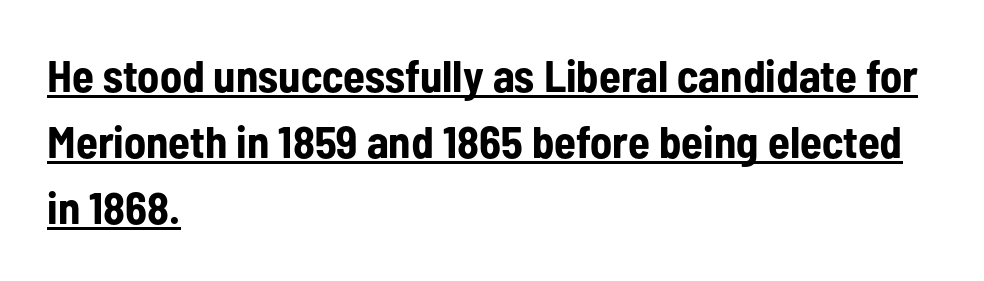
A typesetter would call this proportional, since set widths differ per character. Characters remain perfectly vertical along every line. A full-strength bold gives these letters their thick strokes. This is sans-serif lettering, the kind often seen on screens and signage. Whoever set this chose a conventional vertical rhythm. A rule runs beneath these lines of type.
